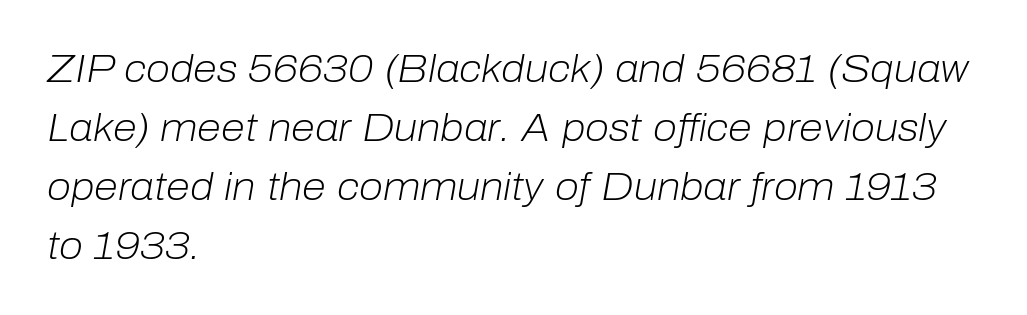
The letters are slanted; this is an italic face. The rag falls on the right side of this text block. Varying glyph widths throughout — classic text-font behaviour. A bare baseline throughout the passage. The strokes carry an ordinary text weight at most. Summary of vertical rhythm: regular, with standard interline spacing.
